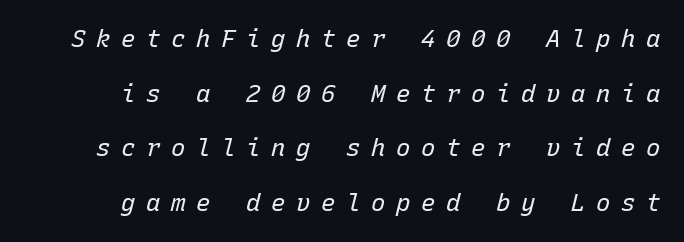
{"italic": "yes", "lean": "right", "slant_degrees": 15, "bold": "no", "underline": "no", "align": "right", "line_spacing": "loose", "line_spacing_ratio": 2.28, "letter_spacing": "wide", "letter_spacing_em": 0.44, "glyph_px": 24}
